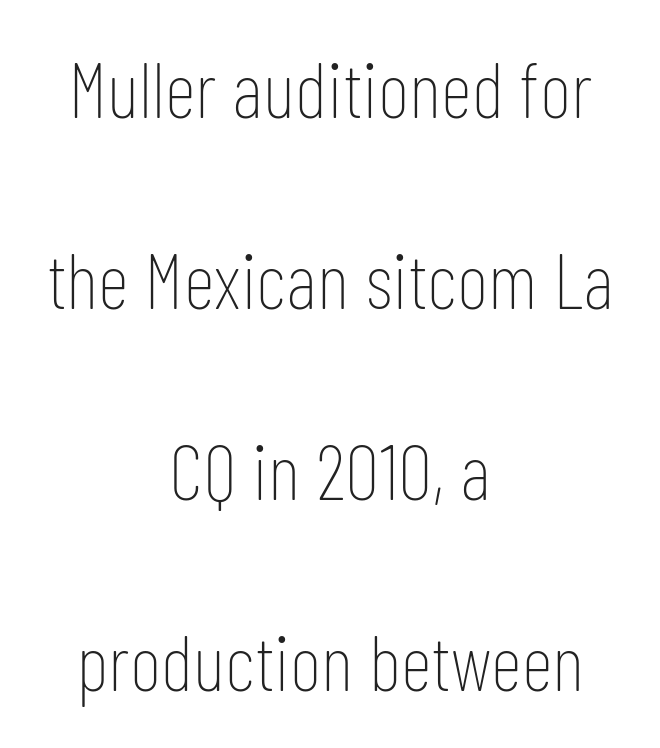
Q: Is the text bold? A: No.
Q: Is the text italic (slanted)? A: No, it is upright.
Q: Is the typeface a serif or a sans-serif typeface? A: Sans-serif.
Q: Is the text underlined? A: No.
Q: How is the paragraph aligned? A: Centered.
Q: Is the spacing between letters normal or unusually wide? A: Normal.
Q: Is the spacing between lines tight, normal or loose? A: Loose.
Q: Width (condensed, normal, or wide)? A: Condensed.
Q: Stroke contrast? A: Low.
Q: x-height? A: Medium.
Q: Monospaced? A: No.
